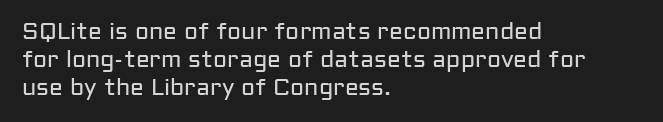
The image shows 23 px text type, upright; set left-aligned, line spacing 1.21x, normal letter spacing, not underlined.
